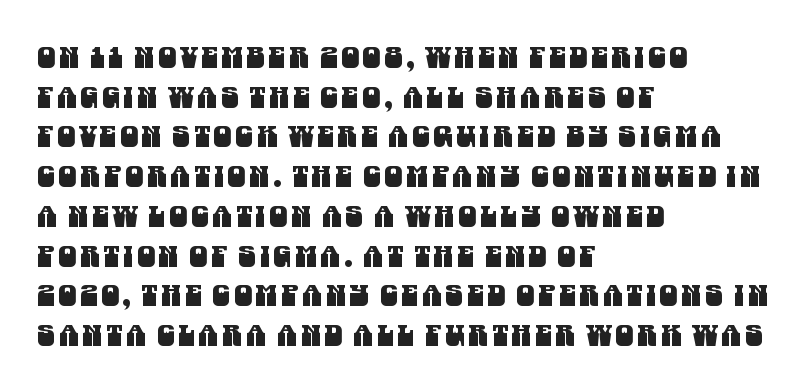
The image shows 29 px condensed sans-serif type; set left-aligned, normal line spacing (1.37x), not underlined; medium stroke contrast and a large x-height.
